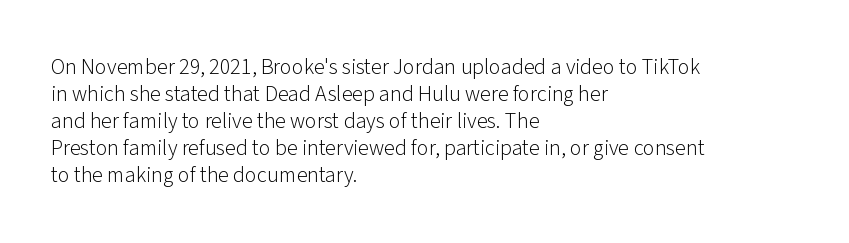
Beneath every word, the page is bare. The lettering holds an erect, upright posture throughout. Caption: face not bold, strokes unweighted. The gaps between neighbouring characters are ordinary and unremarkable.
